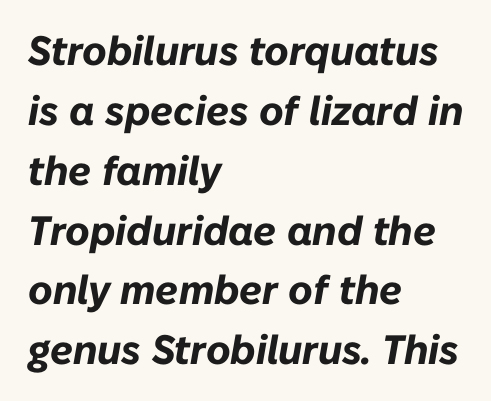
The image shows 41 px bold type, italic (leaning right); set left-aligned, normal line spacing (1.46x), normal letter spacing, not underlined; low stroke contrast and a medium x-height.
